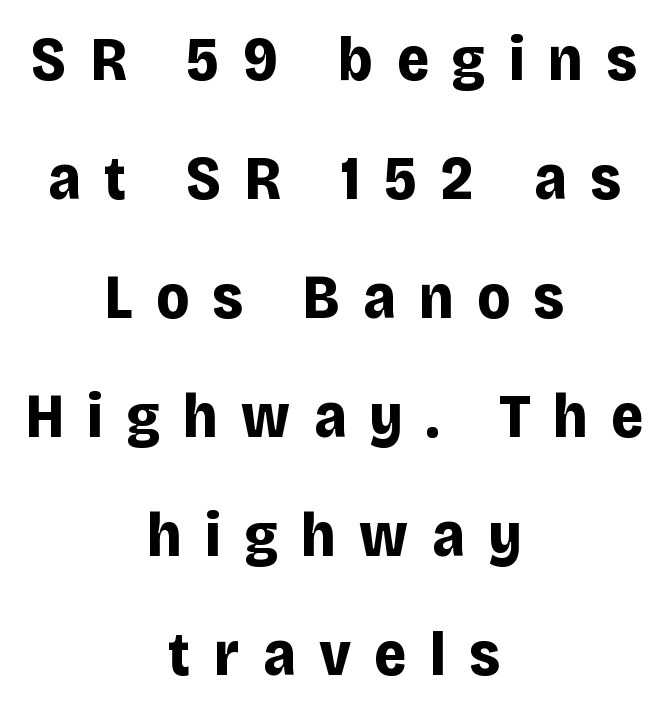
Q: Is the text bold? A: Yes.
Q: Is the text italic (slanted)? A: No, it is upright.
Q: Is the typeface a serif or a sans-serif typeface? A: Sans-serif.
Q: Is the text underlined? A: No.
Q: How is the paragraph aligned? A: Centered.
Q: Is the spacing between letters normal or unusually wide? A: Unusually wide.
Q: Is the spacing between lines tight, normal or loose? A: Loose.
Q: Width (condensed, normal, or wide)? A: Normal.
Q: Stroke contrast? A: Low.
Q: x-height? A: Large.
Q: Monospaced? A: No.
